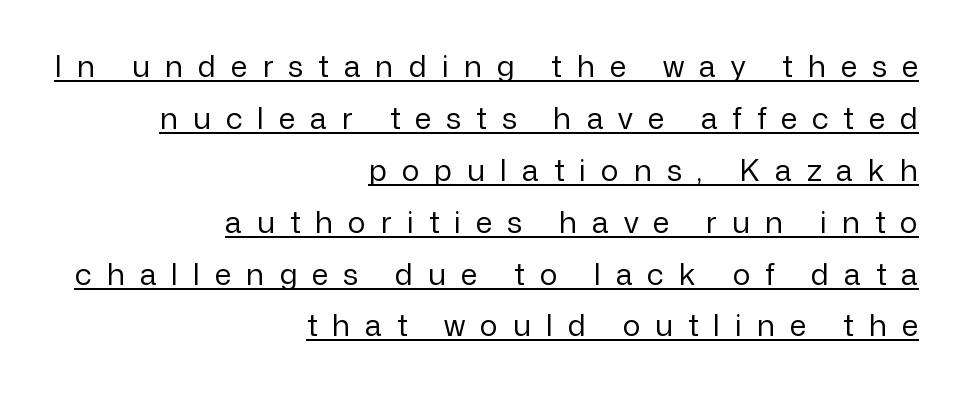
The face used here is a sans, in the tradition of grotesques and geometrics. A continuous stroke trails under the words, as in a hyperlink. Summary of weight: not heavy and not bold. Is this a fixed-width face? No — the glyphs have proportional, varying widths.
